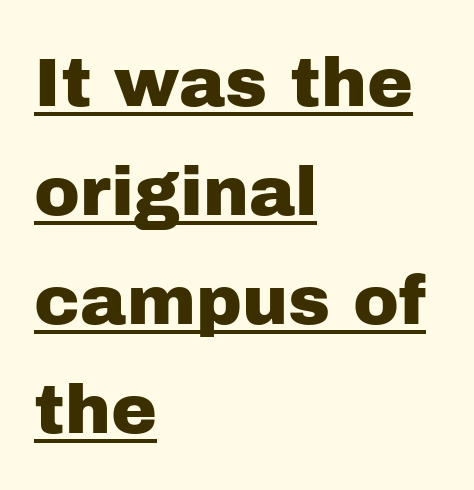
The image shows 69 px sans-serif type, upright; set left-aligned, normal line spacing (1.58x), normal letter spacing, underlined; low stroke contrast and a medium x-height.
